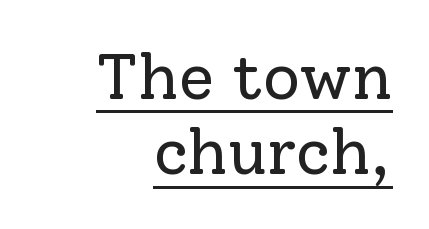
The image shows 65 px regular-weight serif type, upright; set right-aligned, line spacing 1.16x, normal letter spacing, underlined; low stroke contrast and a medium x-height.
